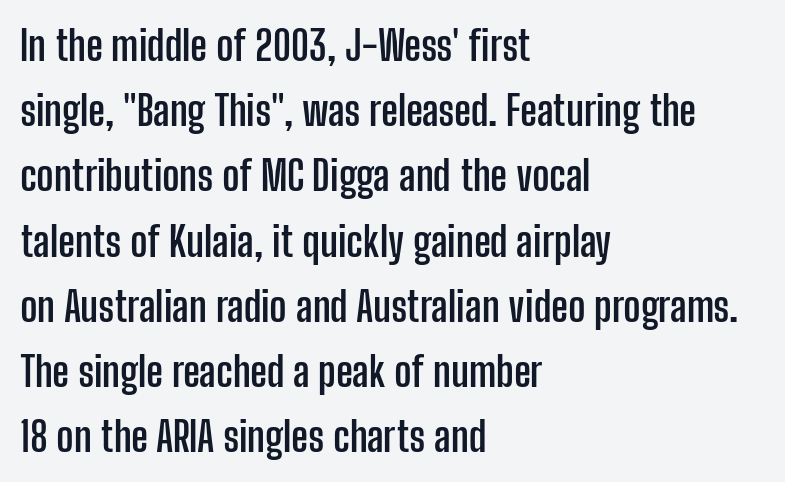
Its strokes are broad and dark, the hallmark of bold type. Underline: absent. Here the designer chose a conventional face with non-uniform glyph widths. Baseline-to-baseline distance is the conventional proportion of letter height.
